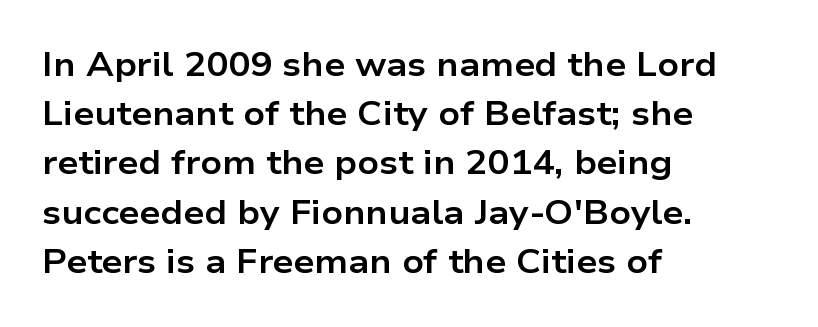
{"serif": "no", "italic": "no", "bold": "yes", "weight": "bold", "width": "wide", "stroke_contrast": "low", "x_height": "medium", "monospaced": "no", "underline": "no", "align": "left", "line_spacing": "normal", "line_spacing_ratio": 1.49, "letter_spacing": "normal", "letter_spacing_em": 0.0, "glyph_px": 33}
